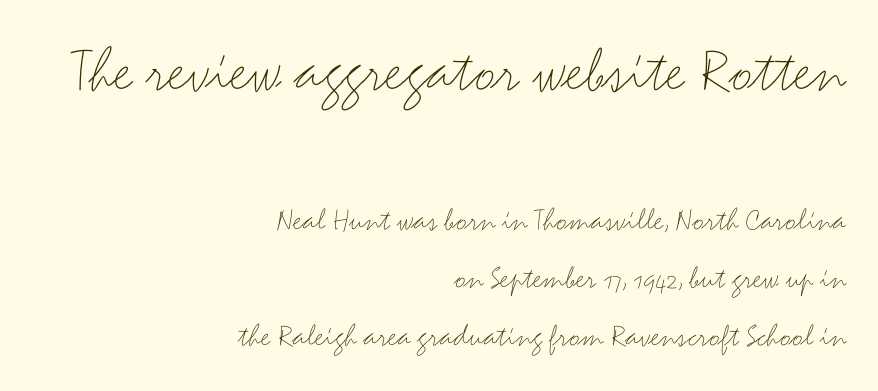
{"serif": "no", "bold": "no", "weight": "thin", "width": "wide", "stroke_contrast": "medium", "x_height": "small", "monospaced": "no", "underline": "no", "align": "right", "line_spacing_ratio": 1.75, "letter_spacing": "normal", "letter_spacing_em": 0.0, "larger_block": "first", "size_ratio": 2.0, "glyph_px": 66}
